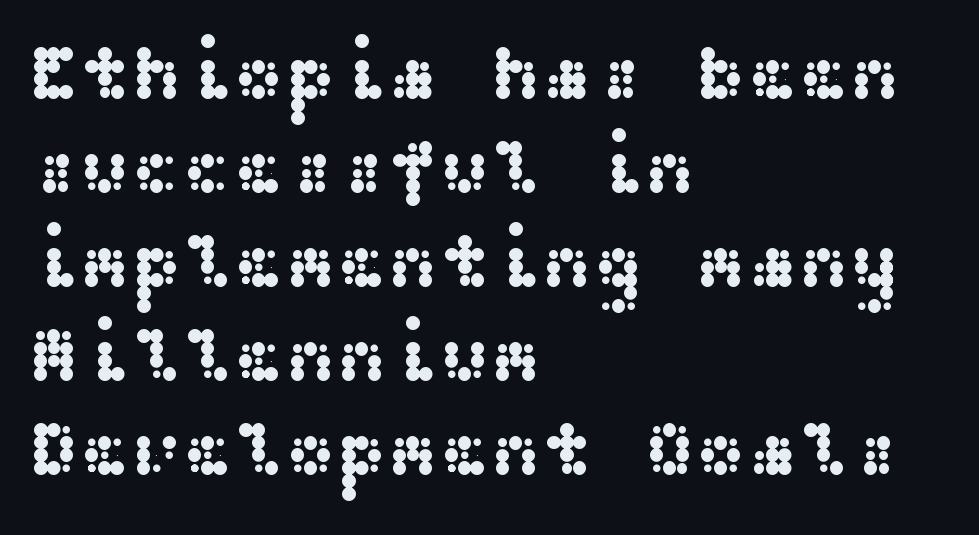
Q: Is the text italic (slanted)? A: No, it is upright.
Q: Is the typeface a serif or a sans-serif typeface? A: Sans-serif.
Q: Is the text underlined? A: No.
Q: How is the paragraph aligned? A: Left-aligned.
Q: Is the spacing between letters normal or unusually wide? A: Normal.
Q: Width (condensed, normal, or wide)? A: Wide.
Q: Stroke contrast? A: Medium.
Q: x-height? A: Medium.
